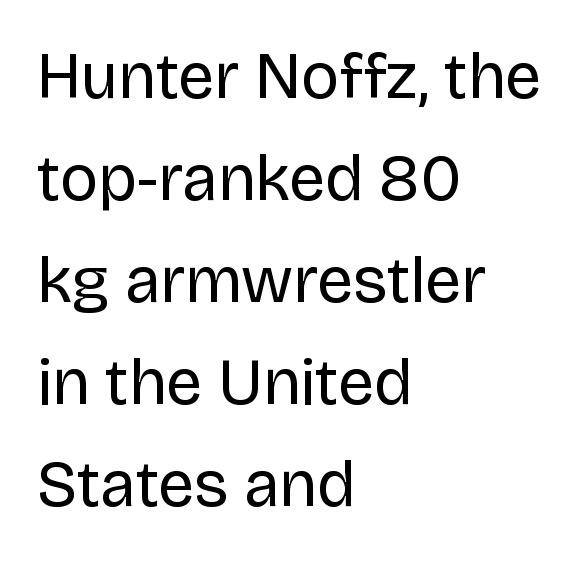
The image shows 65 px regular-weight sans-serif type, upright; set left-aligned, normal line spacing (1.57x), normal letter spacing, not underlined; low stroke contrast and a large x-height.
